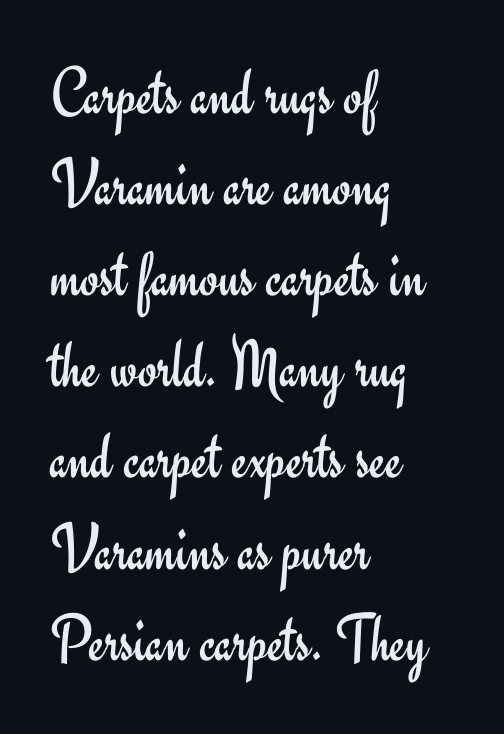
Weight class: somewhere from thin through regular. The line-height multiplier appears to be the usual default. Underline: absent. Left-aligned paragraph, ragged on the right. These lines keep a tight, regular rhythm from letter to letter. The rendering shows plain stroke endings on the letterforms — a sans-serif design.
